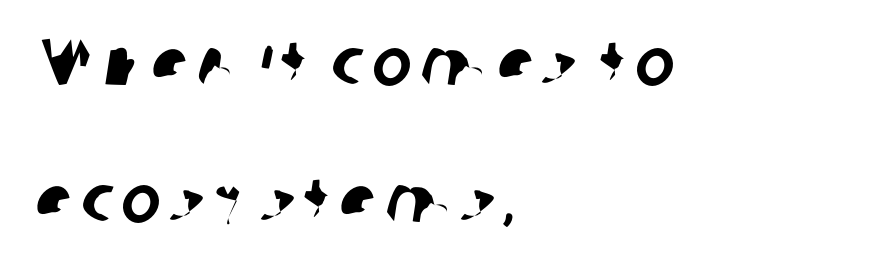
Rule under the text: the space is simply empty. These lines are composed in type without serifs. Which margin do the lines hug? The left one — the right edge is uneven. This sample has the flowing, uneven cadence of proportional lettering. The designer dialed line spacing up above the default.
